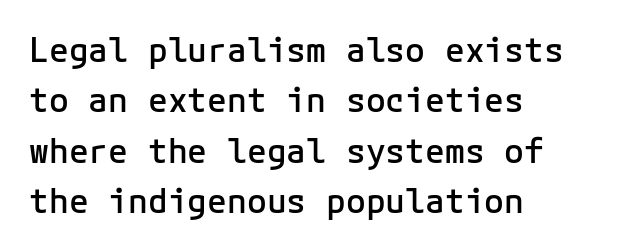
The image shows 33 px semibold sans-serif type, upright, monospaced; set left-aligned, normal line spacing (1.53x), normal letter spacing, not underlined; low stroke contrast and a medium x-height.
